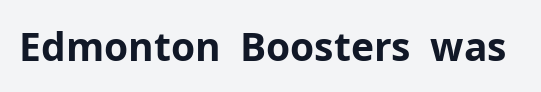
{"serif": "no", "italic": "no", "bold": "yes", "weight": "bold", "width": "normal", "stroke_contrast": "low", "x_height": "medium", "monospaced": "no", "underline": "no", "letter_spacing": "normal", "letter_spacing_em": 0.0, "glyph_px": 39}
